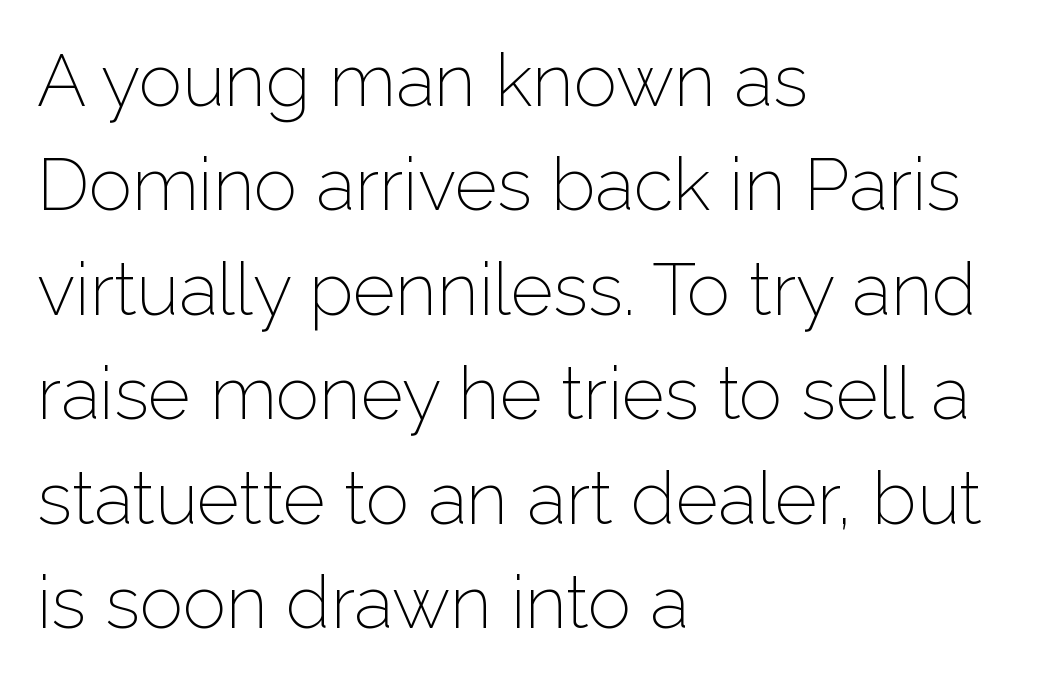
Q: Is the text bold? A: No.
Q: Is the text italic (slanted)? A: No, it is upright.
Q: Is the typeface a serif or a sans-serif typeface? A: Sans-serif.
Q: Is the text underlined? A: No.
Q: How is the paragraph aligned? A: Left-aligned.
Q: Is the spacing between letters normal or unusually wide? A: Normal.
Q: Is the spacing between lines tight, normal or loose? A: Normal.
Q: Width (condensed, normal, or wide)? A: Normal.
Q: Stroke contrast? A: Low.
Q: x-height? A: Medium.
Q: Monospaced? A: No.
